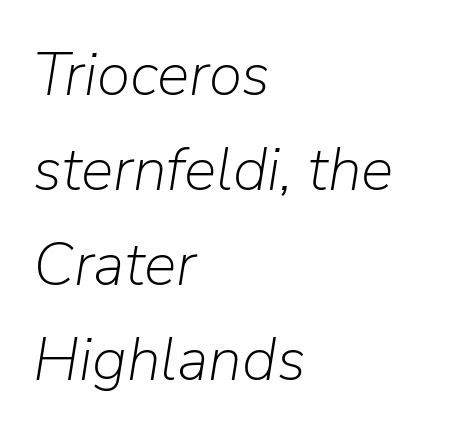
The passage shown leans; its letterforms are oblique. The face used here is proportionally spaced, like ordinary book or web type. Decoration check: the copy has no underline. Each stroke keeps to a modest, everyday thickness or less. Each line starts at the same left margin while the right side varies. Evenly set lines give the paragraph a standard silhouette.
